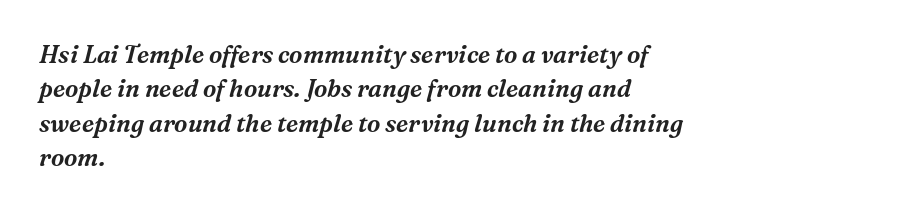
Slant detected: the letters are inclined. The rendering keeps characters at their native spacing. Where is the straight margin? On the left. Normally led — the rows are evenly, conventionally spaced. Any mark beneath the type? The region is blank.
